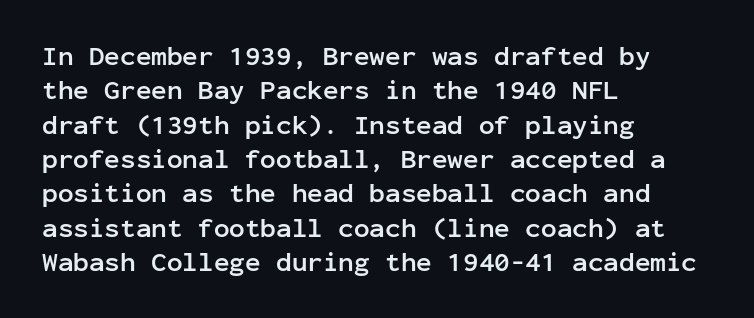
Words appear dense and cohesive because spacing is normal. Typeset ragged right — the left edge is the straight one. This sample keeps an unexceptional amount of space between lines. A clean baseline with only descenders dipping below it. Notice how thick the strokes are: this is what a full bold looks like. This is the regular roman posture of the typeface.
